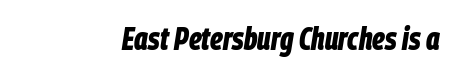
{"italic": "yes", "lean": "right", "slant_degrees": 9, "bold": "yes", "weight": "bold", "width": "condensed", "stroke_contrast": "low", "x_height": "large", "monospaced": "no", "underline": "no", "letter_spacing": "normal", "letter_spacing_em": 0.0, "glyph_px": 32}
